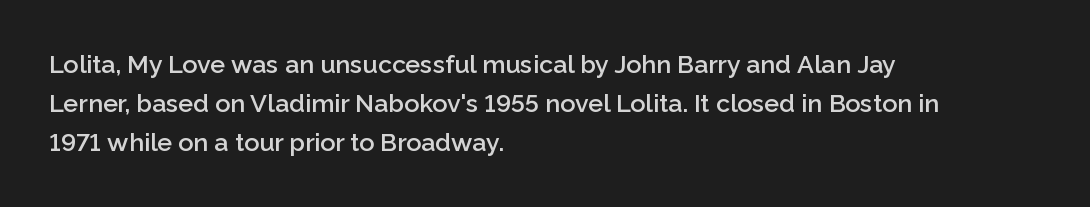
{"italic": "no", "bold": "semi", "underline": "no", "align": "left", "line_spacing": "normal", "line_spacing_ratio": 1.57, "letter_spacing": "normal", "letter_spacing_em": 0.0, "glyph_px": 25}
